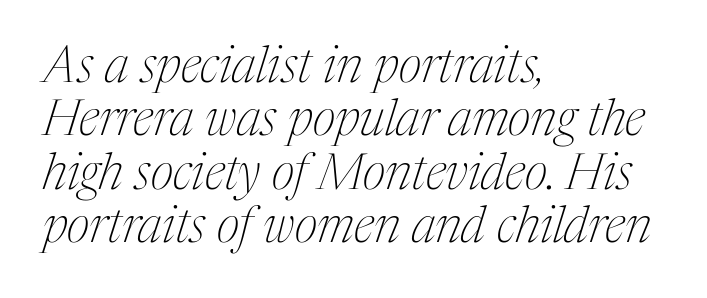
Q: Is the text bold? A: No.
Q: Is the text italic (slanted)? A: Yes, it leans right by about 17 degrees.
Q: Is the typeface a serif or a sans-serif typeface? A: Serif.
Q: Is the text underlined? A: No.
Q: How is the paragraph aligned? A: Left-aligned.
Q: Is the spacing between letters normal or unusually wide? A: Normal.
Q: Is the spacing between lines tight, normal or loose? A: Tight.
Q: Width (condensed, normal, or wide)? A: Condensed.
Q: Stroke contrast? A: Medium.
Q: x-height? A: Medium.
Q: Monospaced? A: No.
